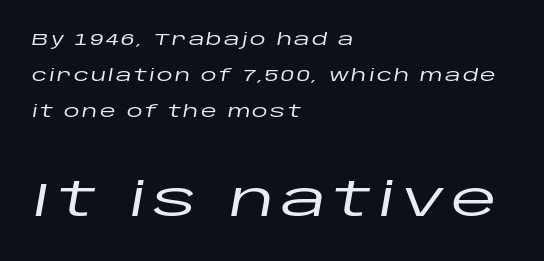
Note: smaller setting up top, larger setting below. Every character sits at an angle, as italics do. Unmarked baselines from the first word to the last. Quick note: interline space is abundant.
